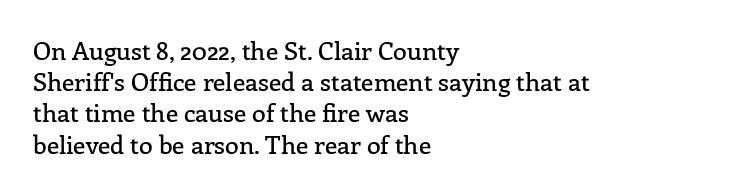
Q: Is the text italic (slanted)? A: No, it is upright.
Q: Is the text underlined? A: No.
Q: How is the paragraph aligned? A: Left-aligned.
Q: Is the spacing between letters normal or unusually wide? A: Normal.
Q: Is the spacing between lines tight, normal or loose? A: Normal.
